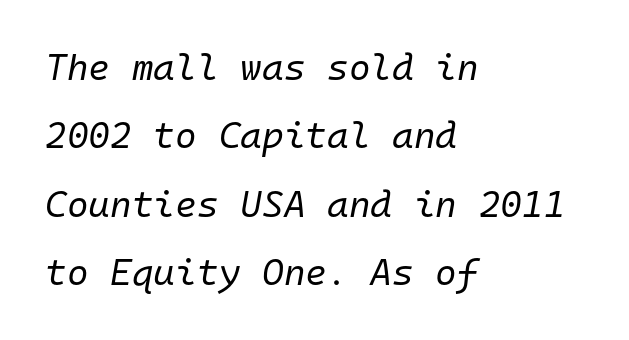
{"italic": "yes", "lean": "right", "slant_degrees": 10, "bold": "no", "weight": "regular", "width": "normal", "stroke_contrast": "low", "x_height": "medium", "monospaced": "yes", "underline": "no", "align": "left", "line_spacing_ratio": 1.85, "letter_spacing": "normal", "letter_spacing_em": 0.0, "glyph_px": 37}
